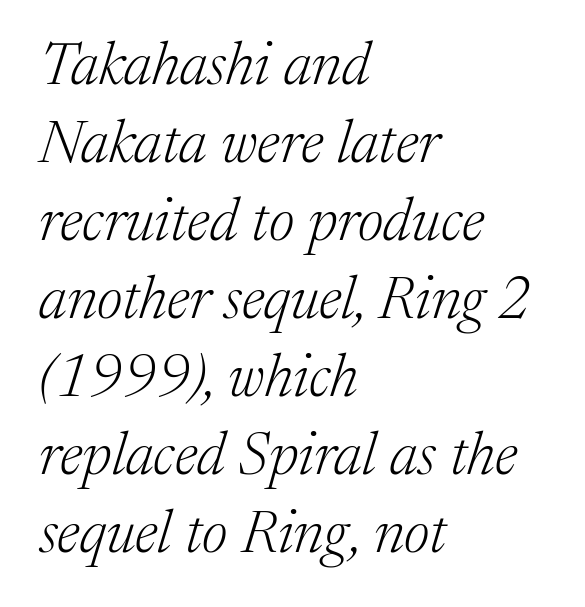
Each row of text sits above clean, open space. No letter is thick-stroked: the sample isn't bold. The line texture is even and compact thanks to regular tracking. The passage shown is typeset with a serif family. One glance says typical: line gaps are just what's usual.
